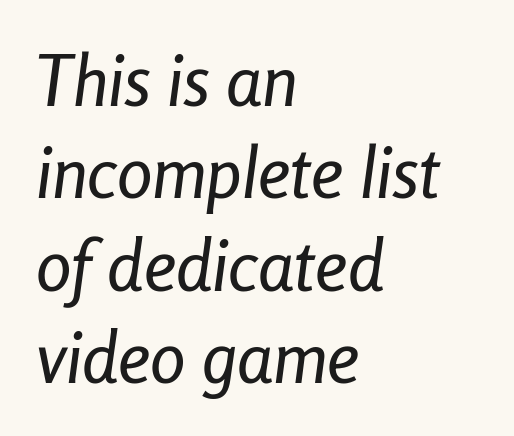
Q: Is the text italic (slanted)? A: Yes, it leans right by about 8 degrees.
Q: Is the text underlined? A: No.
Q: How is the paragraph aligned? A: Left-aligned.
Q: Is the spacing between letters normal or unusually wide? A: Normal.
Q: Is the spacing between lines tight, normal or loose? A: Normal.
Q: Width (condensed, normal, or wide)? A: Condensed.
Q: Stroke contrast? A: Low.
Q: x-height? A: Medium.
Q: Monospaced? A: No.
